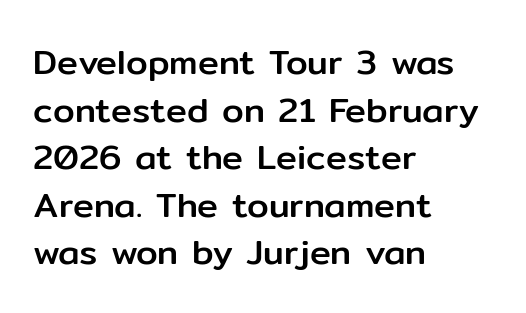
This rendering uses left alignment, leaving the right contour irregular. Varying glyph widths throughout — classic text-font behaviour. Students, note that the glyphs here touch the page at normal intervals. Designer's note — italics off, roman on. How would I describe the line gaps? Plain and ordinary. The strip under each line holds only bare page.
